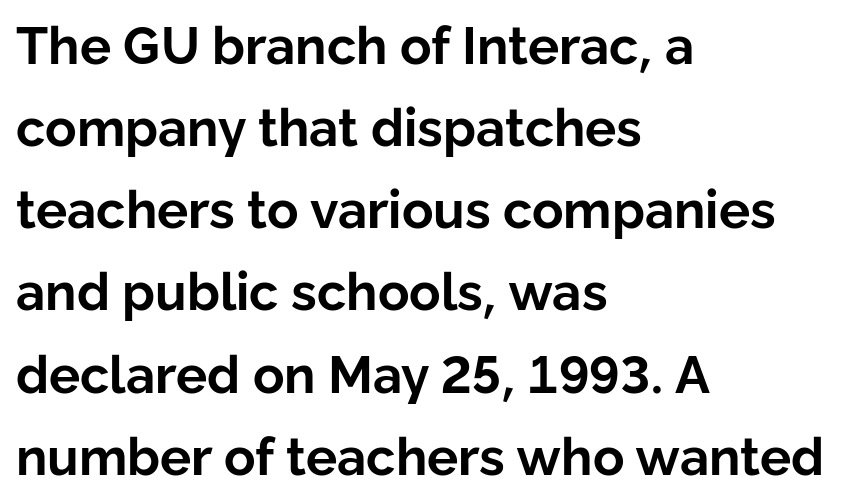
{"serif": "no", "italic": "no", "bold": "yes", "weight": "bold", "width": "normal", "stroke_contrast": "low", "x_height": "medium", "monospaced": "no", "underline": "no", "align": "left", "line_spacing": "normal", "line_spacing_ratio": 1.58, "letter_spacing": "normal", "letter_spacing_em": 0.0, "glyph_px": 52}
